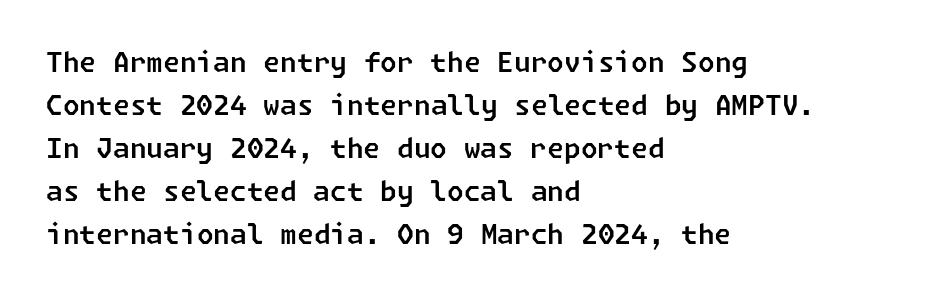
Letters rest on an invisible, unmarked baseline. Leading matches the norm, producing a regular column. Compared with typical body copy, the letter spacing here is the same. All the whitespace from short lines collects on the right.
